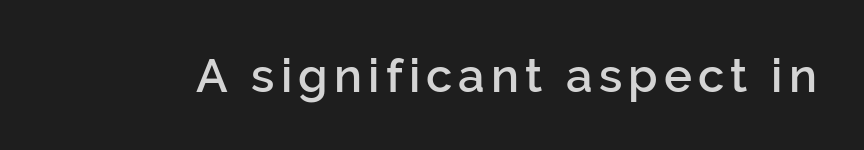
Q: Is the text bold? A: Semi-bold.
Q: Is the text italic (slanted)? A: No, it is upright.
Q: Is the typeface a serif or a sans-serif typeface? A: Sans-serif.
Q: Is the text underlined? A: No.
Q: Width (condensed, normal, or wide)? A: Normal.
Q: Stroke contrast? A: Low.
Q: x-height? A: Medium.
Q: Monospaced? A: No.
